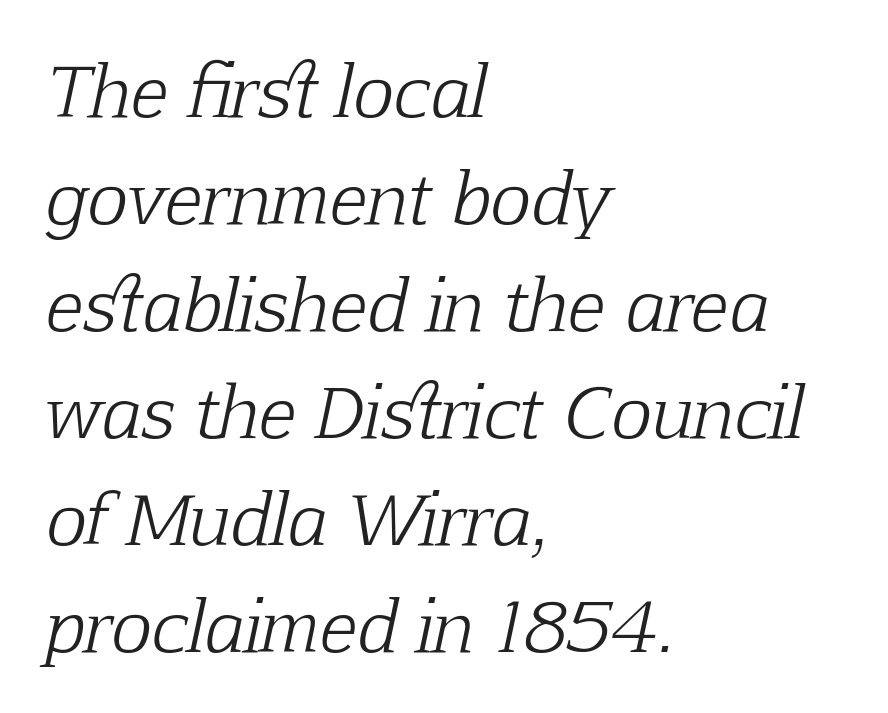
Heft: none added — not bold. The paragraph has a hard left edge and a soft right edge. The horizontal fit of the characters is conventional and even. This rendering employs a face with finishing strokes, i.e., a serif. The glyphs are unaccompanied by any horizontal stroke below them.
